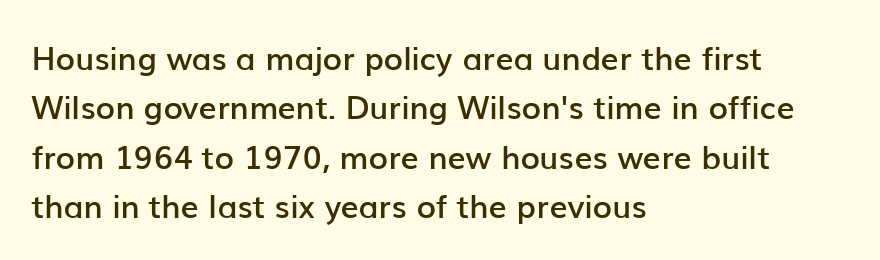
These lines keep a tight, regular rhythm from letter to letter. Do the characters align in a grid? No, the font is proportional. In CSS terms this would be text-align: left. This is the regular roman posture of the typeface. Bare-footed words on every line.
